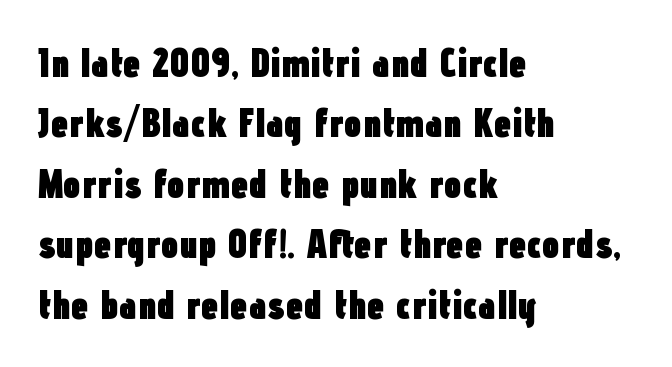
The image shows 40 px heavy, condensed sans-serif type, upright; set left-aligned, normal line spacing (1.51x), normal letter spacing, not underlined; low stroke contrast and a medium x-height.
